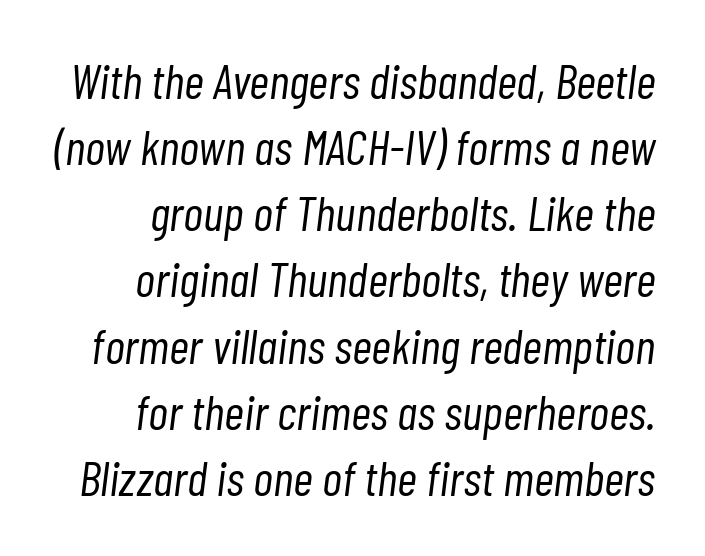
Q: Is the text bold? A: No.
Q: Is the text italic (slanted)? A: Yes, it leans right by about 7 degrees.
Q: Is the text underlined? A: No.
Q: Is the spacing between letters normal or unusually wide? A: Normal.
Q: Is the spacing between lines tight, normal or loose? A: Normal.
Q: Width (condensed, normal, or wide)? A: Condensed.
Q: Stroke contrast? A: Low.
Q: x-height? A: Medium.
Q: Monospaced? A: No.
